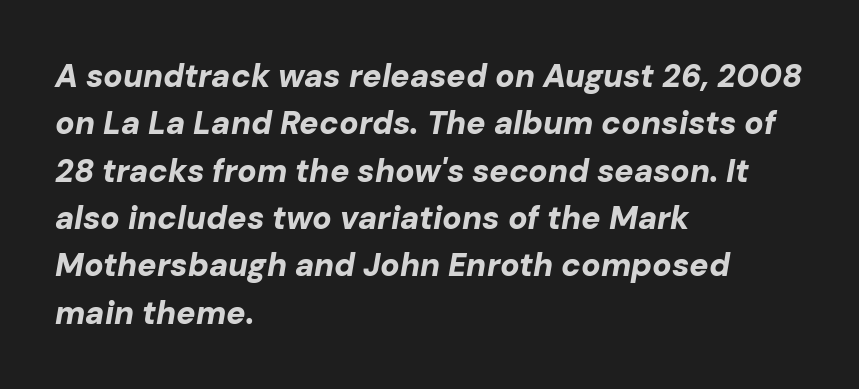
The image shows 32 px bold type, italic (leaning right); set left-aligned, normal line spacing (1.48x), normal letter spacing, not underlined; low stroke contrast and a medium x-height.
